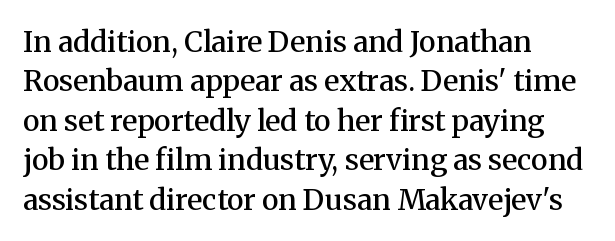
The image shows 29 px semibold serif type, upright; set left-aligned, normal line spacing (1.36x), normal letter spacing, not underlined; medium stroke contrast and a medium x-height.
